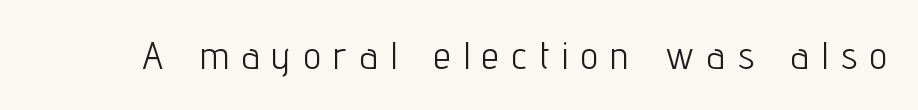
Q: Is the text bold? A: No.
Q: Is the text italic (slanted)? A: No, it is upright.
Q: Is the typeface a serif or a sans-serif typeface? A: Sans-serif.
Q: Is the text underlined? A: No.
Q: Is the spacing between letters normal or unusually wide? A: Unusually wide.
Q: Width (condensed, normal, or wide)? A: Condensed.
Q: Stroke contrast? A: Low.
Q: x-height? A: Medium.
Q: Monospaced? A: No.
